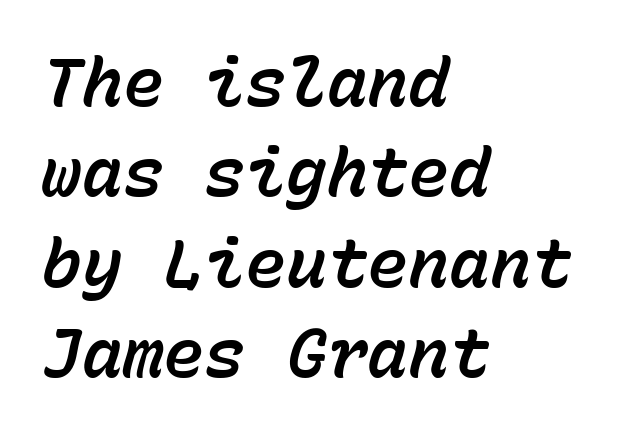
Students, note that the glyphs here touch the page at normal intervals. Teacher's note: observe the even left margin — that is flush-left alignment. These lines are rendered in a fixed-pitch font. Unmarked baselines from the first word to the last.
